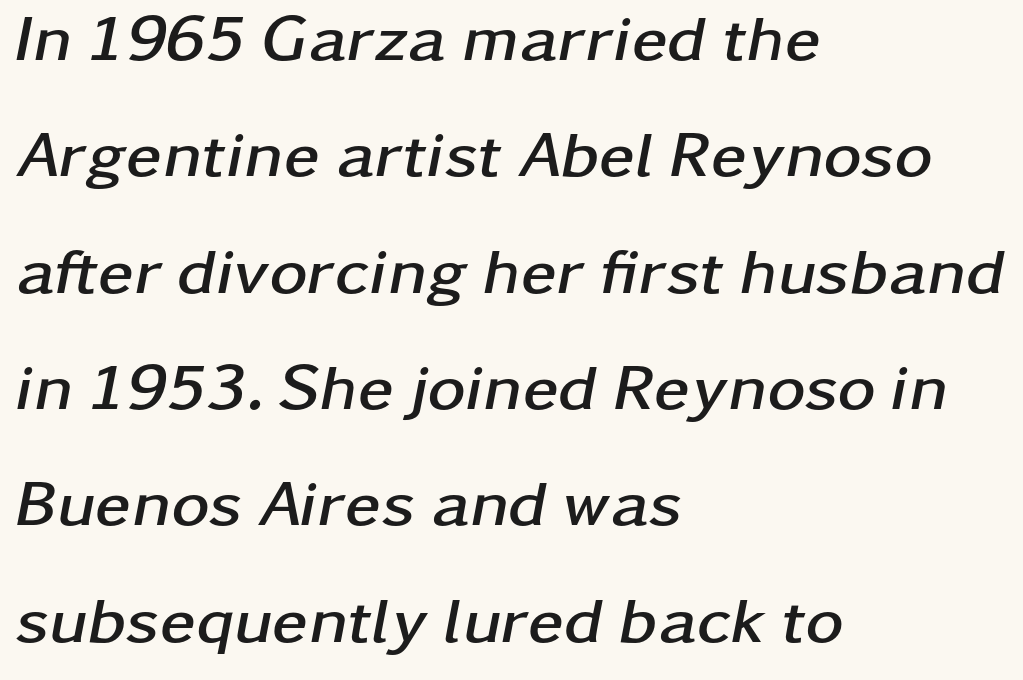
The image shows 65 px semibold, wide type, italic (leaning right); set left-aligned, line spacing 1.79x, normal letter spacing, not underlined; low stroke contrast and a medium x-height.
